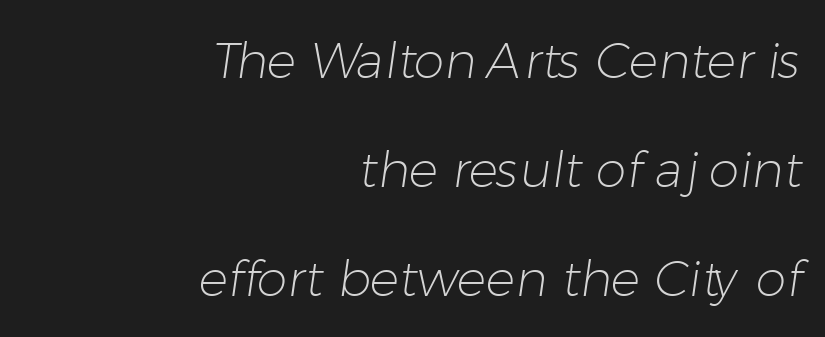
{"serif": "no", "bold": "no", "weight": "light", "width": "normal", "stroke_contrast": "low", "x_height": "medium", "monospaced": "no", "underline": "no", "align": "right", "line_spacing": "loose", "line_spacing_ratio": 2.22, "letter_spacing": "normal", "letter_spacing_em": 0.0, "glyph_px": 49}
